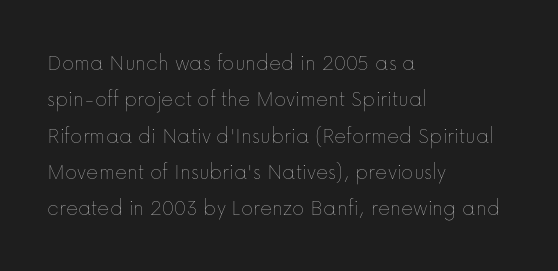
Q: Is the text bold? A: No.
Q: Is the text italic (slanted)? A: No, it is upright.
Q: Is the text underlined? A: No.
Q: How is the paragraph aligned? A: Left-aligned.
Q: Is the spacing between letters normal or unusually wide? A: Normal.
Q: Is the spacing between lines tight, normal or loose? A: Normal.
